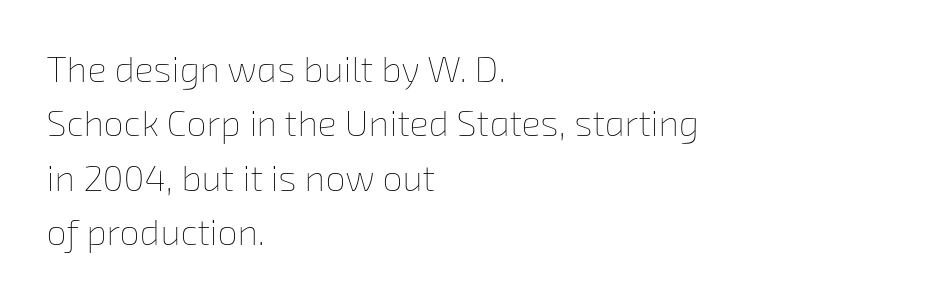
{"bold": "no", "weight": "thin", "width": "normal", "stroke_contrast": "low", "x_height": "medium", "monospaced": "no", "underline": "no", "align": "left", "line_spacing": "normal", "line_spacing_ratio": 1.51, "letter_spacing": "normal", "letter_spacing_em": 0.0, "glyph_px": 36}
